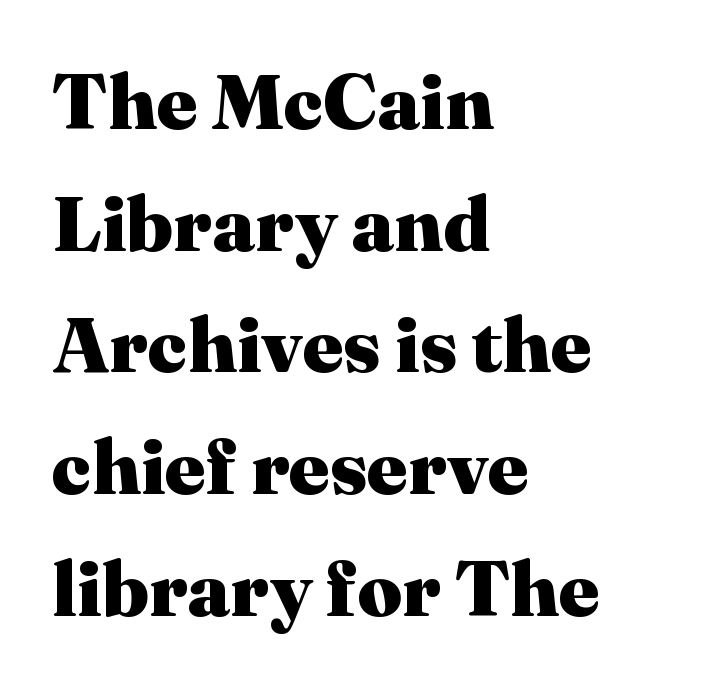
In terms of letterspacing, this is plain default setting. Stroke terminals: seriffed. Students, observe: this is what conventionally led text looks like. Bare-footed words on every line. Designer's note — italics off, roman on.
